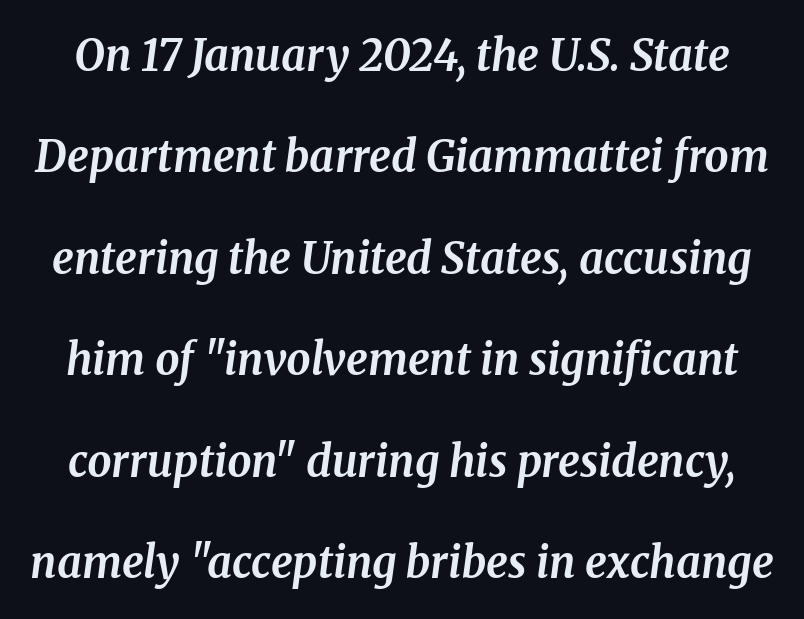
{"serif": "yes", "italic": "yes", "lean": "right", "slant_degrees": 8, "bold": "yes", "weight": "bold", "width": "normal", "stroke_contrast": "medium", "x_height": "medium", "monospaced": "no", "underline": "no", "line_spacing": "loose", "line_spacing_ratio": 2.36, "letter_spacing": "normal", "letter_spacing_em": 0.0, "glyph_px": 43}
